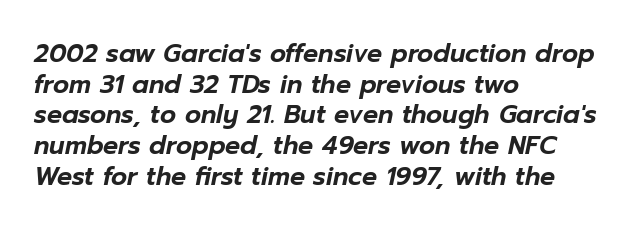
The image shows 25 px text type, italic (leaning right); set left-aligned, line spacing 1.23x, normal letter spacing, not underlined.
